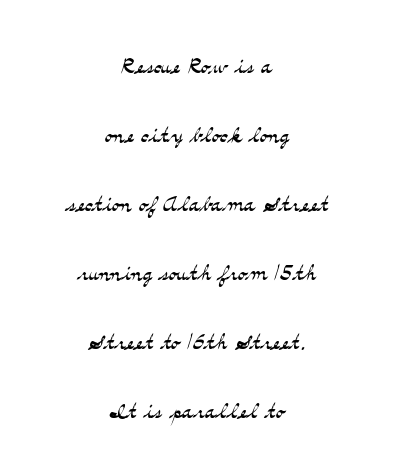
The image shows 30 px light, wide serif type; set centered, loose line spacing (2.3x), normal letter spacing, not underlined; medium stroke contrast and a small x-height.
